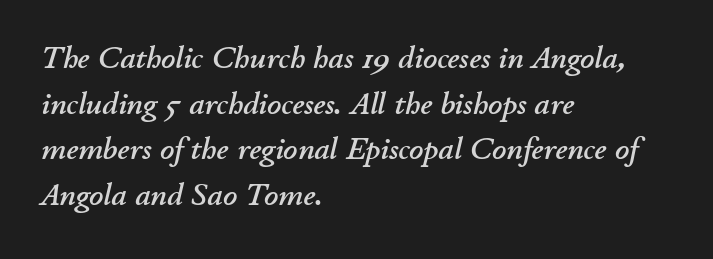
Q: Is the text italic (slanted)? A: Yes, it leans right by about 11 degrees.
Q: Is the text underlined? A: No.
Q: How is the paragraph aligned? A: Left-aligned.
Q: Is the spacing between letters normal or unusually wide? A: Normal.
Q: Is the spacing between lines tight, normal or loose? A: Normal.
Q: Width (condensed, normal, or wide)? A: Normal.
Q: Stroke contrast? A: Low.
Q: x-height? A: Small.
Q: Monospaced? A: No.
